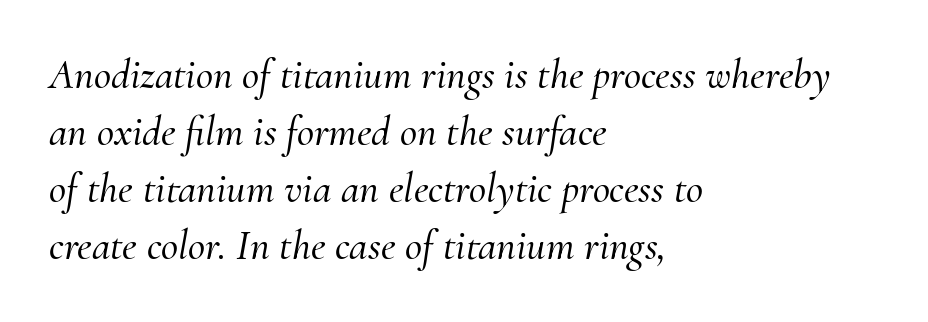
Q: Is the text italic (slanted)? A: Yes, it leans right by about 10 degrees.
Q: Is the typeface a serif or a sans-serif typeface? A: Serif.
Q: Is the text underlined? A: No.
Q: How is the paragraph aligned? A: Left-aligned.
Q: Is the spacing between letters normal or unusually wide? A: Normal.
Q: Is the spacing between lines tight, normal or loose? A: Normal.
Q: Width (condensed, normal, or wide)? A: Normal.
Q: Stroke contrast? A: Medium.
Q: x-height? A: Small.
Q: Monospaced? A: No.
